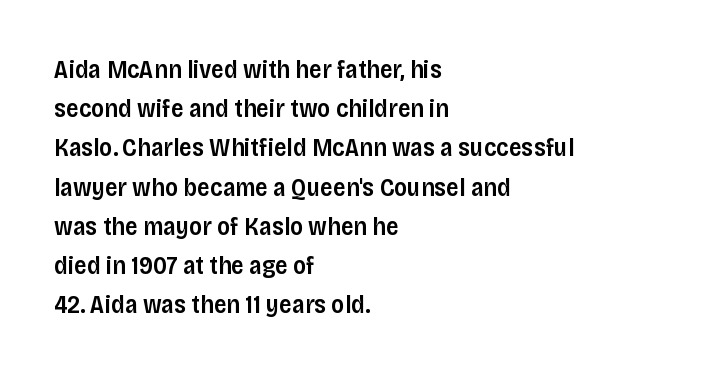
A bare baseline throughout the passage. The sample has been set in demibold, a notch under bold. The paragraph shown leans on its left margin. When letters stand straight like this, we call the style roman or upright. The space between consecutive lines is moderate.
